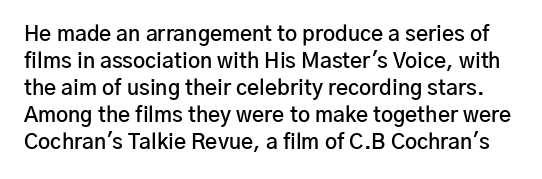
Tracking here is standard; glyphs follow each other at the usual distance. Posture: vertical. Unmarked baselines from the first word to the last. Typesetter's note: demi weight, one step under bold. Does the leading feel generous? No, just average.
